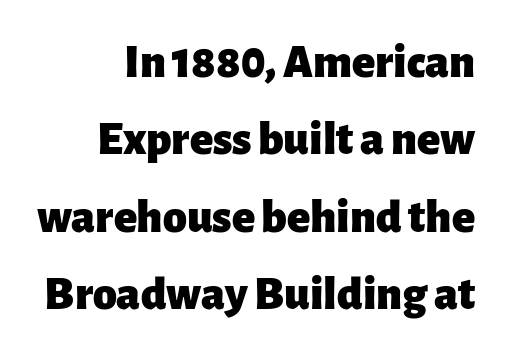
The image shows 48 px heavy sans-serif type, upright; set right-aligned, normal line spacing (1.61x), normal letter spacing, not underlined; low stroke contrast and a medium x-height.
